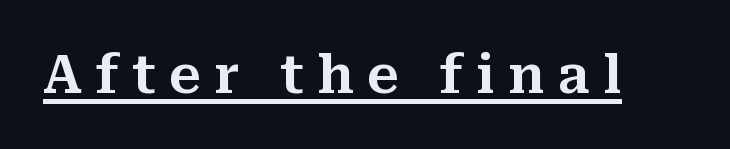
The letters stand upright; this is a roman face. Stroke terminals: seriffed. Substantial extra tracking has been applied to these lines. What decoration does the sample have? An underline. This sample has the flowing, uneven cadence of proportional lettering.
